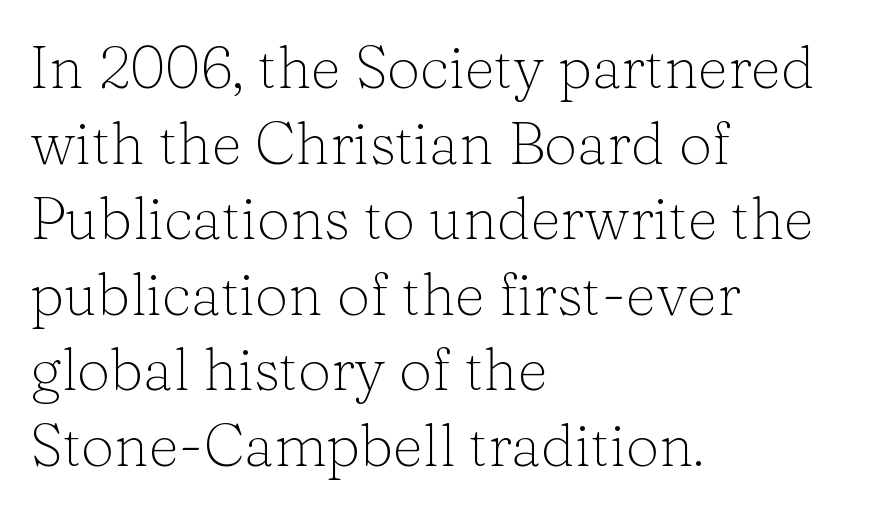
The image shows 59 px light serif type, upright; set left-aligned, normal line spacing (1.28x), normal letter spacing, not underlined; low stroke contrast and a medium x-height.
